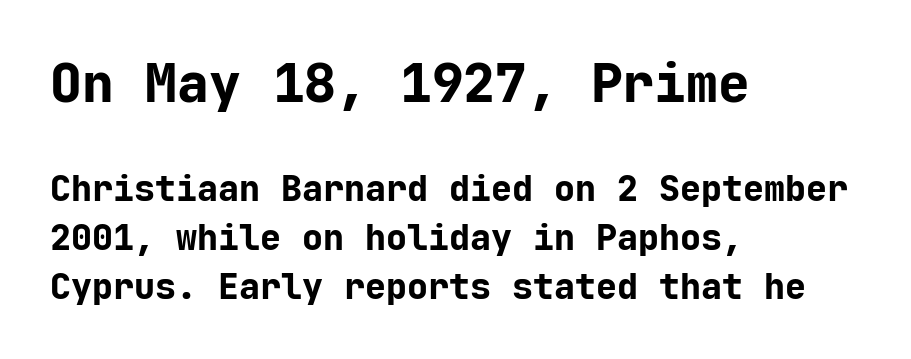
Q: Is the text bold? A: Yes.
Q: Is the text italic (slanted)? A: No, it is upright.
Q: Is the typeface a serif or a sans-serif typeface? A: Sans-serif.
Q: Is the text underlined? A: No.
Q: How is the paragraph aligned? A: Left-aligned.
Q: Is the spacing between letters normal or unusually wide? A: Normal.
Q: Is the spacing between lines tight, normal or loose? A: Normal.
Q: Which block of text is set in a larger size, the first (top) or the second (bottom)? A: The first (top) one.
Q: Width (condensed, normal, or wide)? A: Normal.
Q: Stroke contrast? A: Low.
Q: x-height? A: Medium.
Q: Monospaced? A: Yes.
